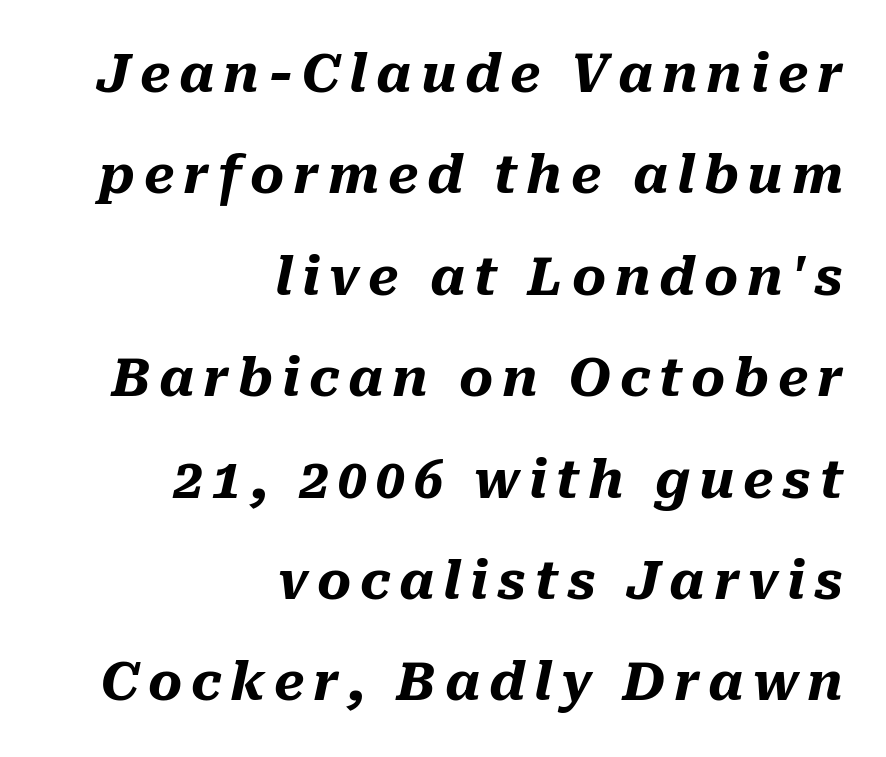
Q: Is the text bold? A: Yes.
Q: Is the text italic (slanted)? A: Yes, it leans right by about 10 degrees.
Q: Is the text underlined? A: No.
Q: How is the paragraph aligned? A: Right-aligned.
Q: Is the spacing between lines tight, normal or loose? A: Loose.
Q: Width (condensed, normal, or wide)? A: Normal.
Q: Stroke contrast? A: Medium.
Q: x-height? A: Medium.
Q: Monospaced? A: No.
